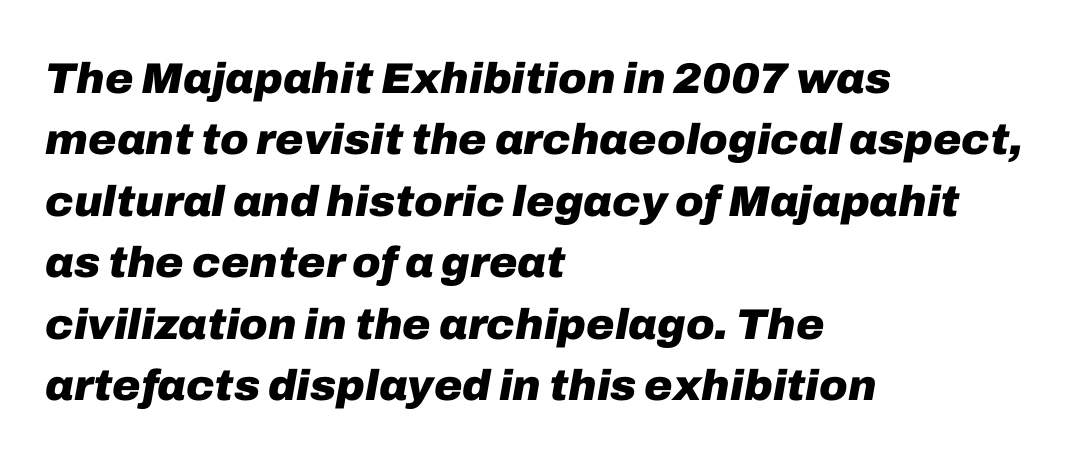
Descenders hang freely into open space. Alignment: flush left. Each letter keeps its own natural width here, so spacing adapts to shape. Rows of type keep a routine distance in the vertical direction.
